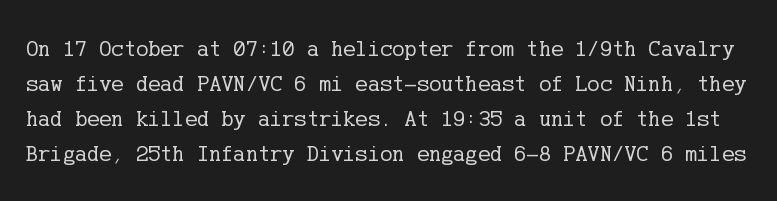
Q: Is the text bold? A: No.
Q: Is the text italic (slanted)? A: No, it is upright.
Q: Is the text underlined? A: No.
Q: Is the spacing between letters normal or unusually wide? A: Normal.
Q: Is the spacing between lines tight, normal or loose? A: Normal.
